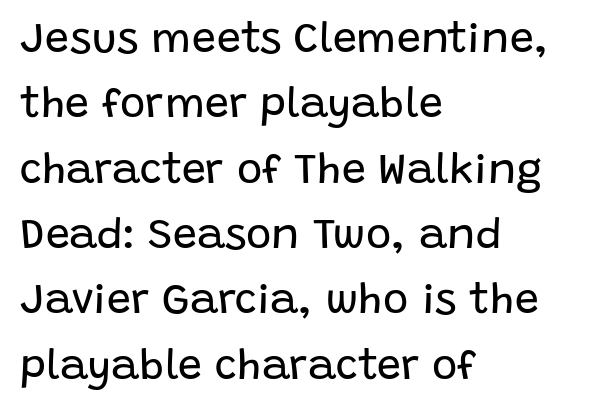
The image shows 43 px regular-weight sans-serif type, upright; set left-aligned, normal line spacing (1.52x), normal letter spacing, not underlined; low stroke contrast and a large x-height.
